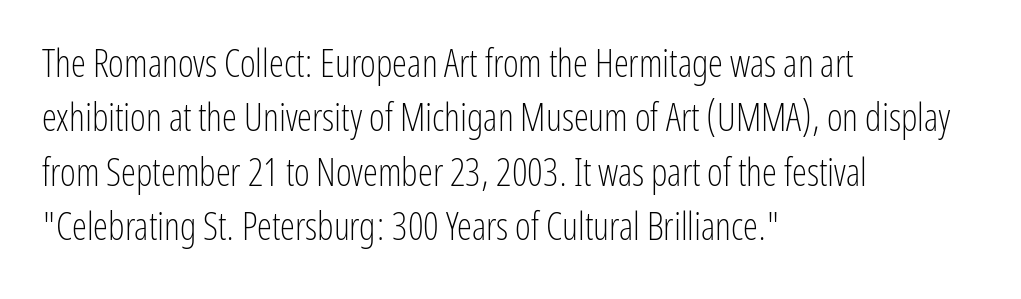
{"serif": "no", "italic": "no", "bold": "no", "weight": "light", "width": "condensed", "stroke_contrast": "low", "x_height": "medium", "monospaced": "no", "underline": "no", "align": "left", "line_spacing": "normal", "line_spacing_ratio": 1.43, "letter_spacing": "normal", "letter_spacing_em": 0.0, "glyph_px": 38}
